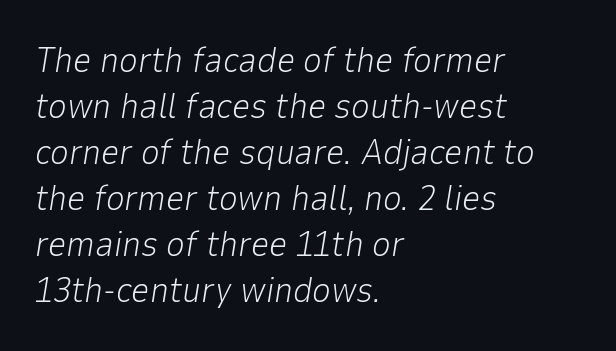
Rule under the text: the space is simply empty. This sample has the flowing, uneven cadence of proportional lettering. Line beginnings align vertically; line endings do not. The passage shown is not bold in any degree. Italic? Definitely — the glyphs are oblique.
